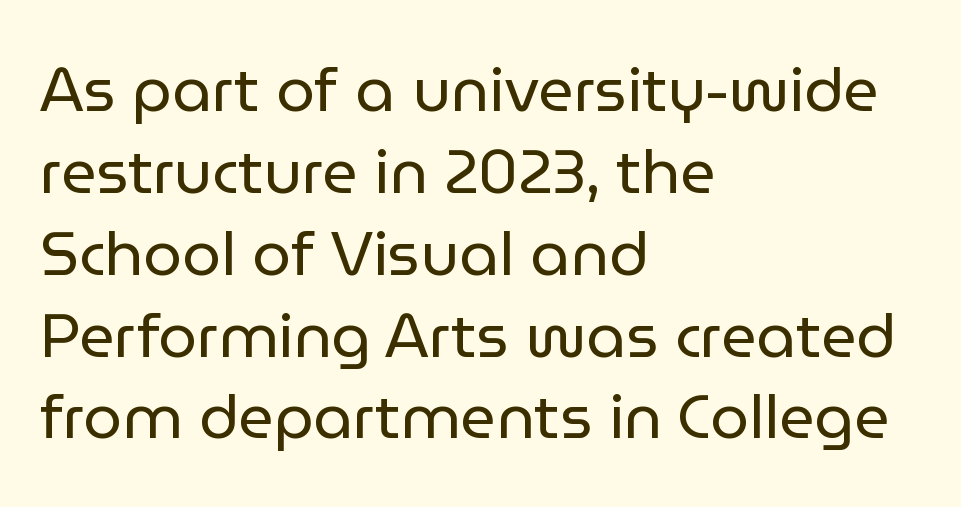
{"serif": "no", "italic": "no", "bold": "no", "weight": "regular", "width": "normal", "stroke_contrast": "low", "x_height": "medium", "monospaced": "no", "underline": "no", "align": "left", "line_spacing": "normal", "line_spacing_ratio": 1.32, "letter_spacing": "normal", "letter_spacing_em": 0.0, "glyph_px": 62}
